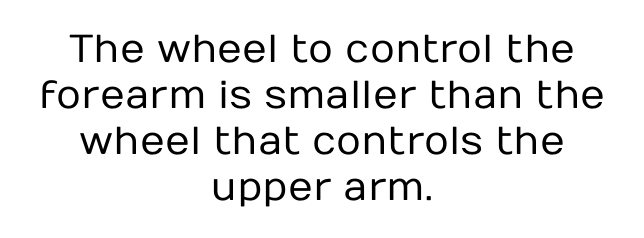
Q: Is the text bold? A: No.
Q: Is the text italic (slanted)? A: No, it is upright.
Q: Is the typeface a serif or a sans-serif typeface? A: Sans-serif.
Q: Is the text underlined? A: No.
Q: How is the paragraph aligned? A: Centered.
Q: Is the spacing between letters normal or unusually wide? A: Normal.
Q: Width (condensed, normal, or wide)? A: Normal.
Q: Stroke contrast? A: Low.
Q: x-height? A: Medium.
Q: Monospaced? A: No.
